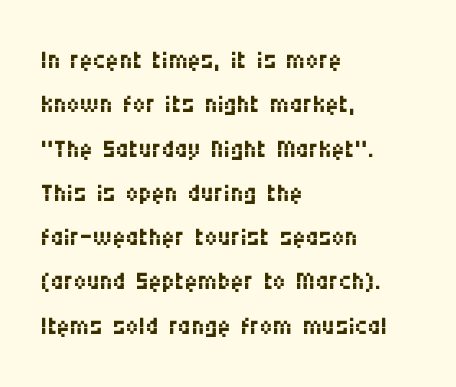
{"serif": "no", "italic": "no", "bold": "no", "weight": "regular", "width": "condensed", "stroke_contrast": "medium", "x_height": "large", "monospaced": "no", "underline": "no", "align": "left", "line_spacing_ratio": 1.23, "letter_spacing": "normal", "letter_spacing_em": 0.0, "glyph_px": 36}
